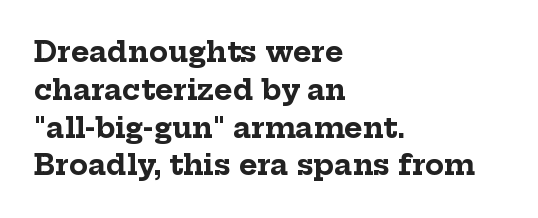
Characters remain perfectly vertical along every line. A typesetter would call this proportional, since set widths differ per character. A normal amount of white space separates one row of letters from the next. Type without underlining. You can tell from the footed stems that serif type was used.
